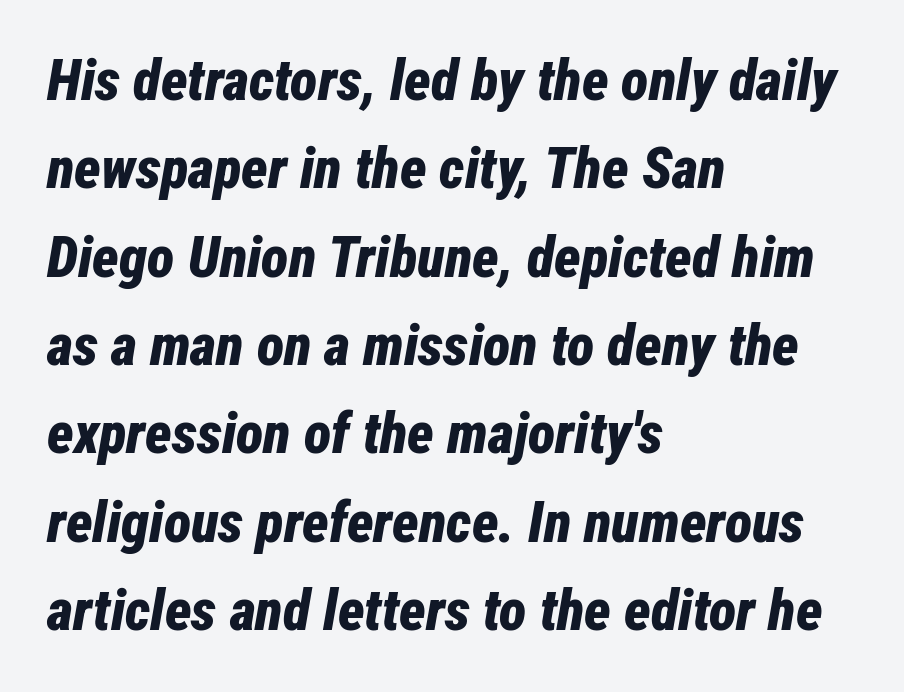
The image shows 57 px bold, condensed type, italic (leaning right); set left-aligned, normal line spacing (1.55x), normal letter spacing, not underlined; low stroke contrast and a medium x-height.
